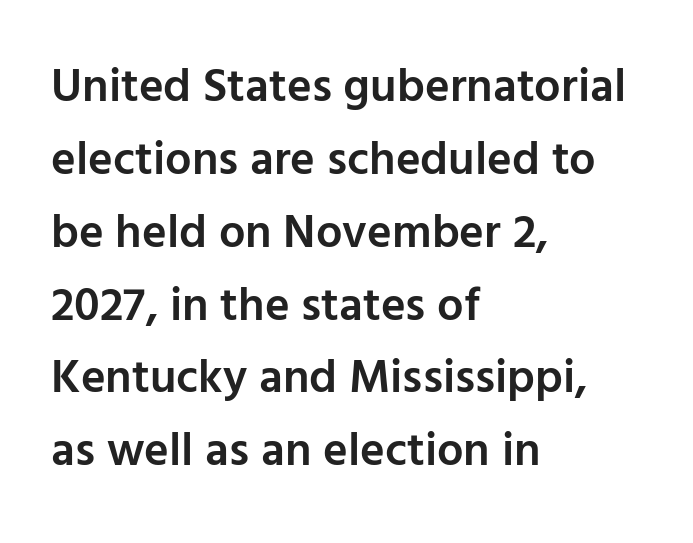
Glyph-to-glyph distance matches everyday printed text. The typesetting leans somewhat heavy: a semibold. A typesetter would call this proportional, since set widths differ per character. Casual observation: everything's shoved over to the left. Line spacing here is normal.
